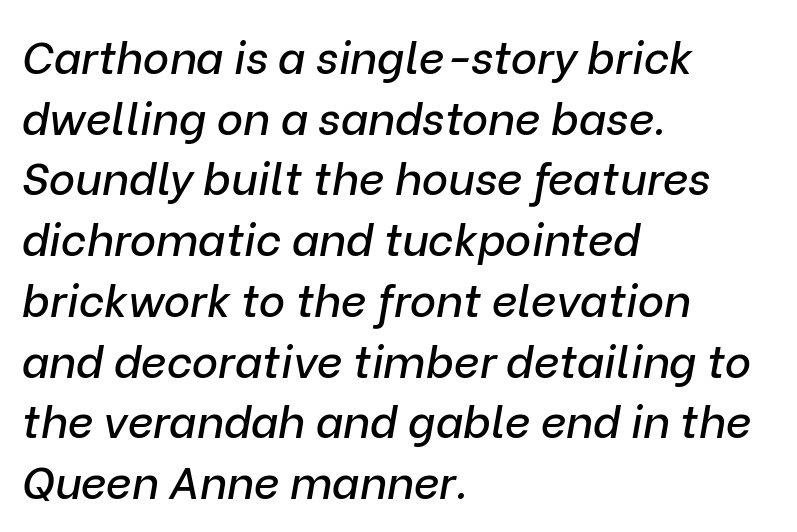
Q: Is the text italic (slanted)? A: Yes, it leans right by about 9 degrees.
Q: Is the text underlined? A: No.
Q: How is the paragraph aligned? A: Left-aligned.
Q: Is the spacing between letters normal or unusually wide? A: Normal.
Q: Is the spacing between lines tight, normal or loose? A: Normal.
Q: Width (condensed, normal, or wide)? A: Normal.
Q: Stroke contrast? A: Low.
Q: x-height? A: Medium.
Q: Monospaced? A: No.
